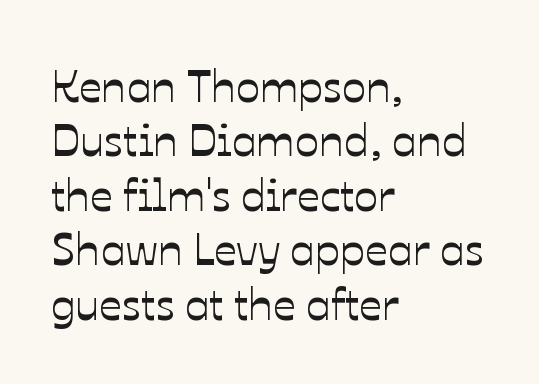
{"italic": "no", "width": "normal", "stroke_contrast": "low", "x_height": "medium", "monospaced": "no", "underline": "no", "align": "left", "line_spacing_ratio": 1.21, "letter_spacing": "normal", "letter_spacing_em": 0.0, "glyph_px": 45}
